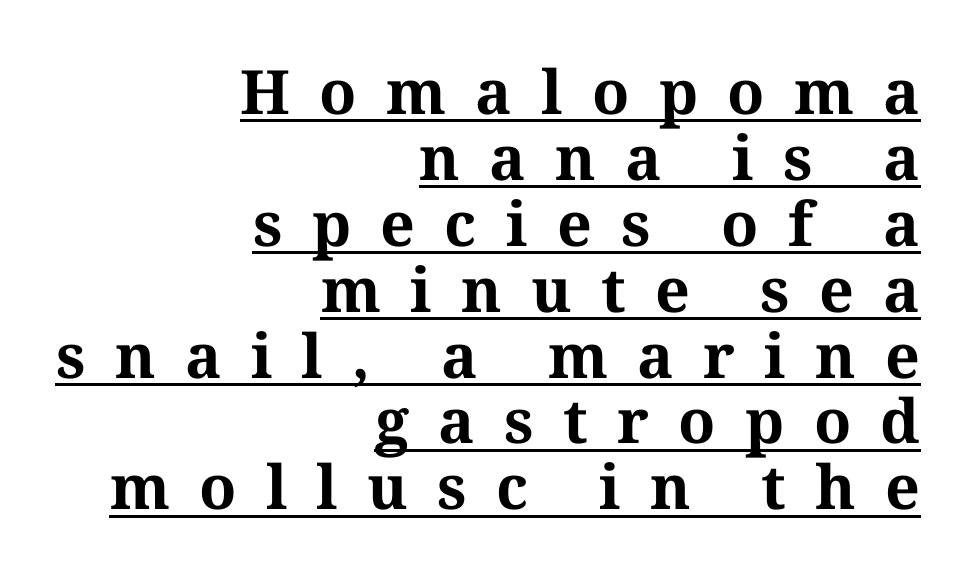
The image shows 61 px bold serif type, upright; set right-aligned, tight line spacing (1.08x), unusually wide letter spacing (+0.48 em), underlined; medium stroke contrast and a medium x-height.
